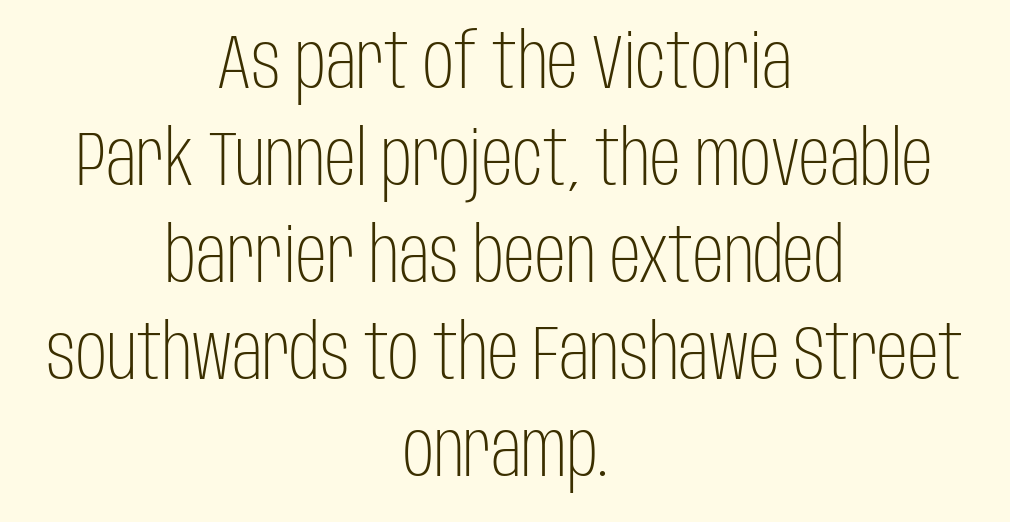
Weight: in the light-to-regular range. Looks like regular typesetting: each glyph gets only the width it needs. Leading: standard. Neither beginnings nor endings align; midpoints do.
